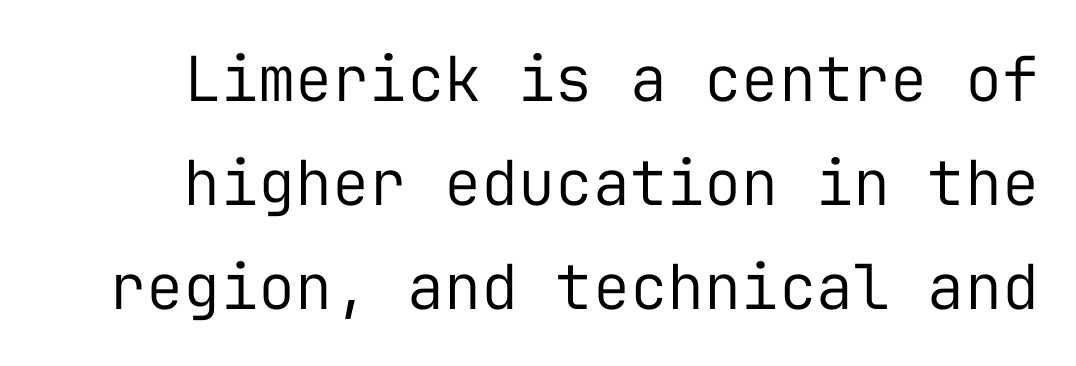
The image shows 62 px regular-weight sans-serif type, upright, monospaced; set normal line spacing (1.68x), normal letter spacing, not underlined; low stroke contrast and a medium x-height.
